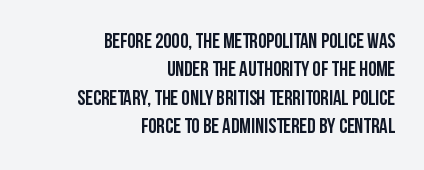
Designer's note — italics off, roman on. Vertically, the passage feels balanced, rows spaced as you'd expect. Beneath every word, the page is bare. Does extra space separate the letters? No, they use regular spacing. Horizontally, the lines are justified to the trailing edge only.
